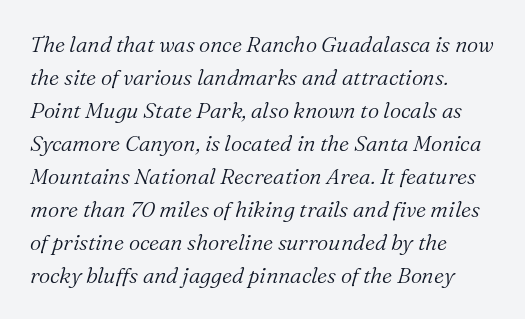
Descenders hang freely into open space. Whoever set this chose a conventional vertical rhythm. The cut favours lightness, reaching ordinary text weight at its darkest. Nobody touched the tracking dial on this one.
